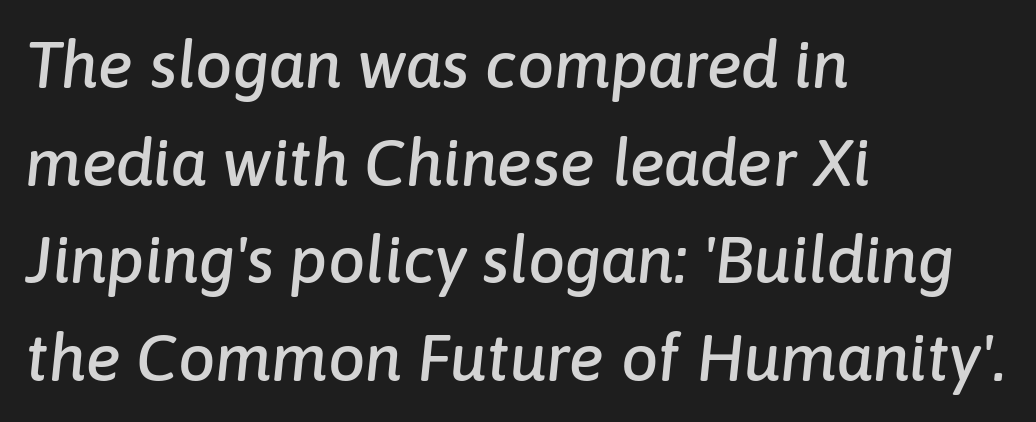
Q: Is the text italic (slanted)? A: Yes, it leans right by about 6 degrees.
Q: Is the text underlined? A: No.
Q: How is the paragraph aligned? A: Left-aligned.
Q: Is the spacing between letters normal or unusually wide? A: Normal.
Q: Is the spacing between lines tight, normal or loose? A: Normal.
Q: Width (condensed, normal, or wide)? A: Normal.
Q: Stroke contrast? A: Low.
Q: x-height? A: Medium.
Q: Monospaced? A: No.
